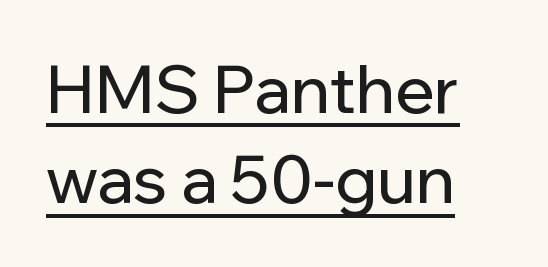
Every stem runs plumb, perpendicular to the baseline. Examine the stroke ends and you'll find no serifs. Spacing verdict: proportional, widths tailored to each character. A typographer would call this underscored text. Does the copy run flush right? No — it runs flush left. The designer left line spacing at the default.
